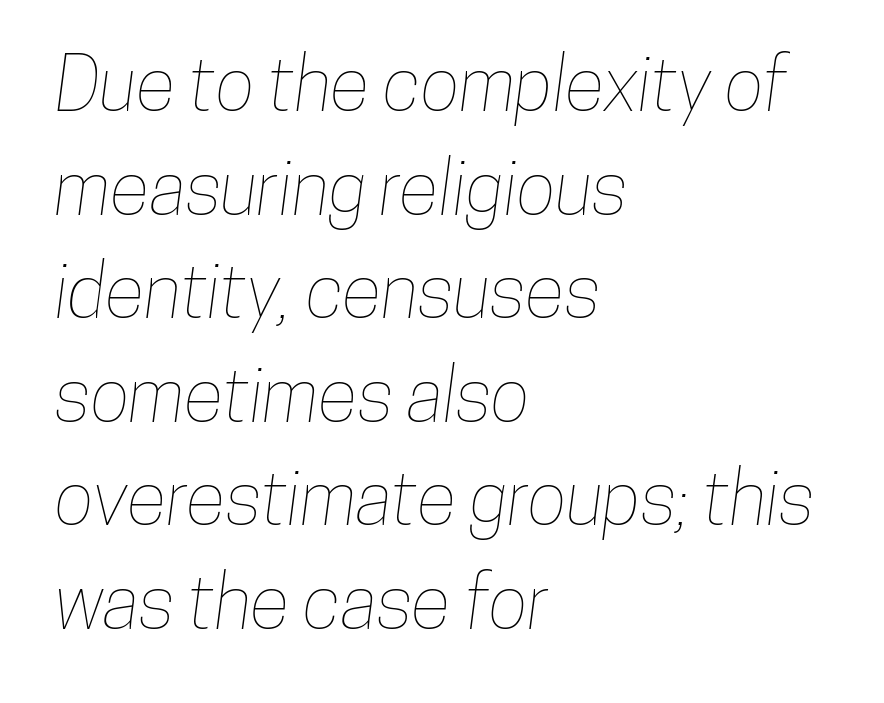
{"width": "condensed", "stroke_contrast": "low", "x_height": "medium", "monospaced": "no", "underline": "no", "align": "left", "line_spacing": "normal", "line_spacing_ratio": 1.4, "letter_spacing": "normal", "letter_spacing_em": 0.0, "glyph_px": 74}
